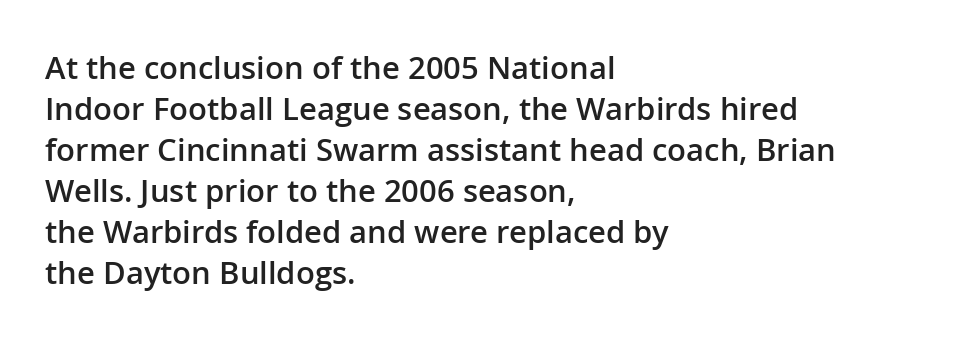
{"serif": "no", "italic": "no", "bold": "semi", "weight": "semibold", "width": "normal", "stroke_contrast": "low", "x_height": "medium", "monospaced": "no", "underline": "no", "align": "left", "line_spacing": "normal", "line_spacing_ratio": 1.32, "letter_spacing": "normal", "letter_spacing_em": 0.0, "glyph_px": 31}
